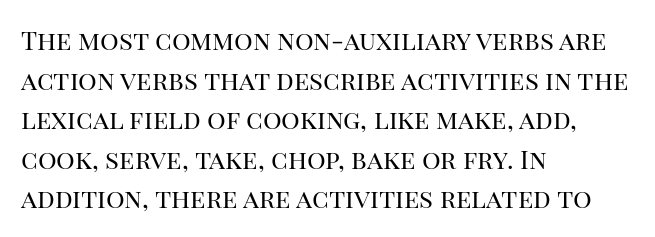
The image shows 26 px text type, upright; set left-aligned, normal line spacing (1.52x), normal letter spacing, not underlined.
